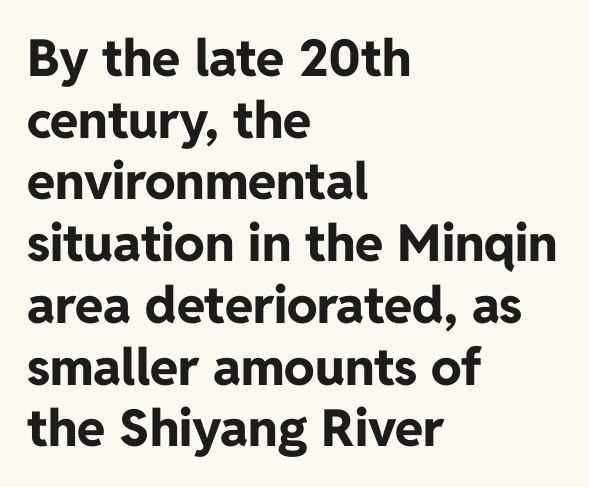
The image shows 51 px bold sans-serif type, upright; set left-aligned, line spacing 1.21x, normal letter spacing, not underlined; low stroke contrast and a medium x-height.
